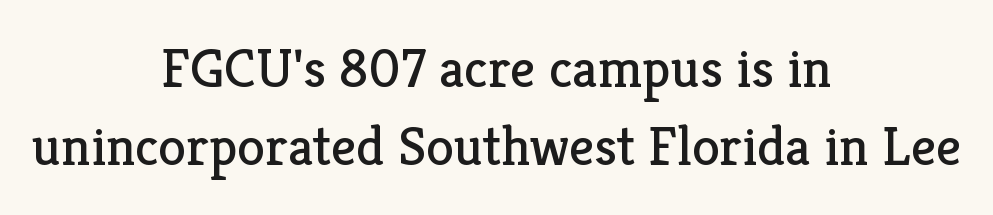
The image shows 56 px regular-weight serif type, upright; set centered, normal line spacing (1.4x), normal letter spacing, not underlined; low stroke contrast and a medium x-height.
